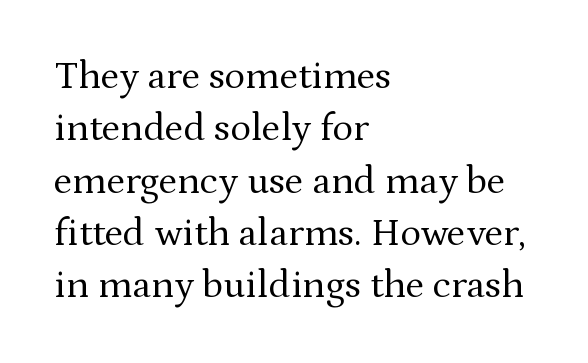
Character widths vary here, with narrow letters taking less room than wide ones. This is not heavy type; no bold has been used. You can tell from the footed stems that serif type was used. Each row of text sits above clean, open space. Nope, not italic — everything's standing straight.
